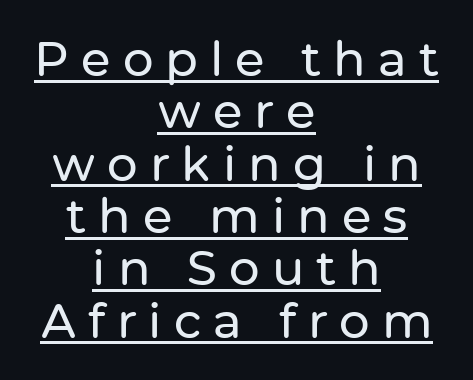
Q: Is the text italic (slanted)? A: No, it is upright.
Q: Is the typeface a serif or a sans-serif typeface? A: Sans-serif.
Q: Is the text underlined? A: Yes.
Q: How is the paragraph aligned? A: Centered.
Q: Is the spacing between letters normal or unusually wide? A: Unusually wide.
Q: Is the spacing between lines tight, normal or loose? A: Tight.
Q: Width (condensed, normal, or wide)? A: Normal.
Q: Stroke contrast? A: Low.
Q: x-height? A: Medium.
Q: Monospaced? A: No.
